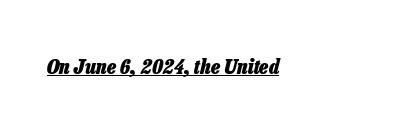
{"italic": "yes", "lean": "right", "slant_degrees": 13, "bold": "yes", "underline": "yes", "letter_spacing": "normal", "letter_spacing_em": 0.0, "glyph_px": 21}
